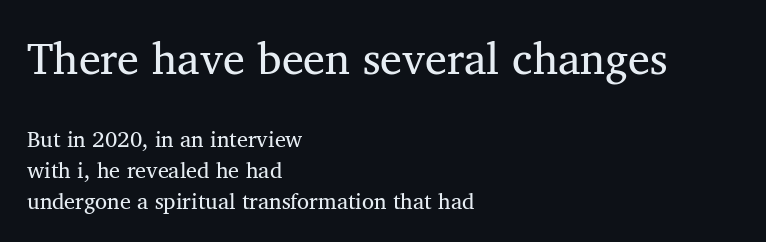
{"serif": "yes", "italic": "no", "width": "normal", "stroke_contrast": "medium", "x_height": "medium", "monospaced": "no", "underline": "no", "align": "left", "line_spacing": "normal", "line_spacing_ratio": 1.39, "letter_spacing": "normal", "letter_spacing_em": 0.0, "larger_block": "first", "size_ratio": 2.0, "glyph_px": 44}
